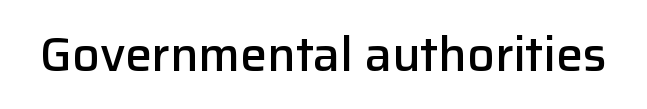
{"serif": "no", "italic": "no", "bold": "semi", "weight": "semibold", "width": "normal", "stroke_contrast": "low", "x_height": "medium", "monospaced": "no", "underline": "no", "letter_spacing": "normal", "letter_spacing_em": 0.0, "glyph_px": 48}
